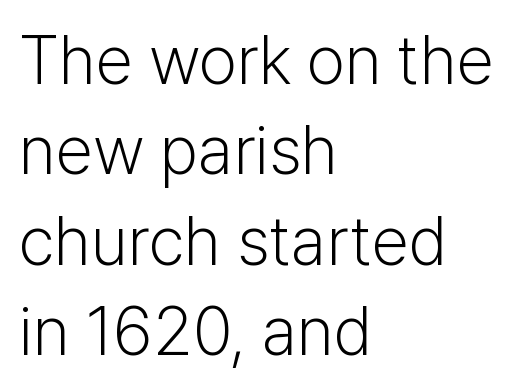
These lines are set flush left with a ragged right edge. Glance below the letters and you will spot only blank space. How are the letters spaced? Ordinarily, with no added tracking. The vertical gap from one line to the next is medium. The axis of the letterforms is exactly vertical. Note: no serifs on the glyphs.
